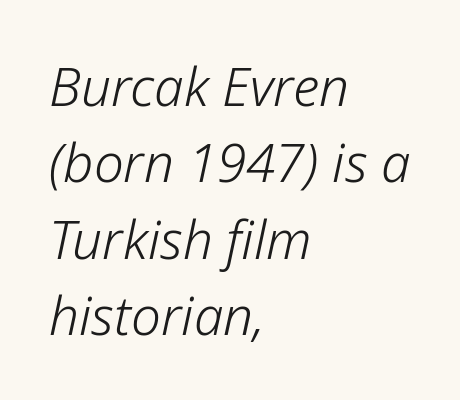
The image shows 53 px light type, italic (leaning right); set left-aligned, normal line spacing (1.44x), normal letter spacing, not underlined; low stroke contrast and a medium x-height.
